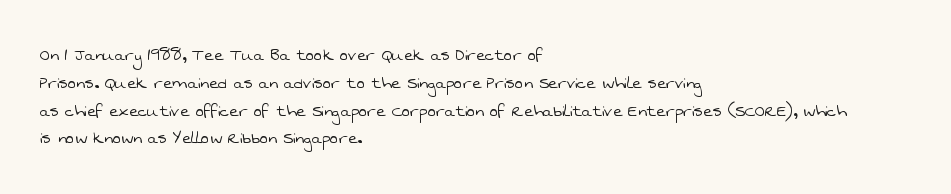
Words appear dense and cohesive because spacing is normal. Weight class: somewhere from thin through regular. Regarding leading, the lines here are spaced in the standard way. These lines stack with their left ends in a neat column.
